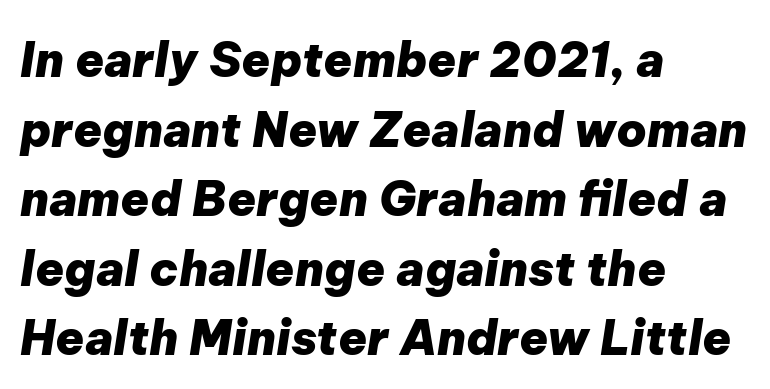
Varying glyph widths throughout — classic text-font behaviour. Weight: bold. Line beginnings align vertically; line endings do not. One glance says typical: line gaps are just what's usual.
